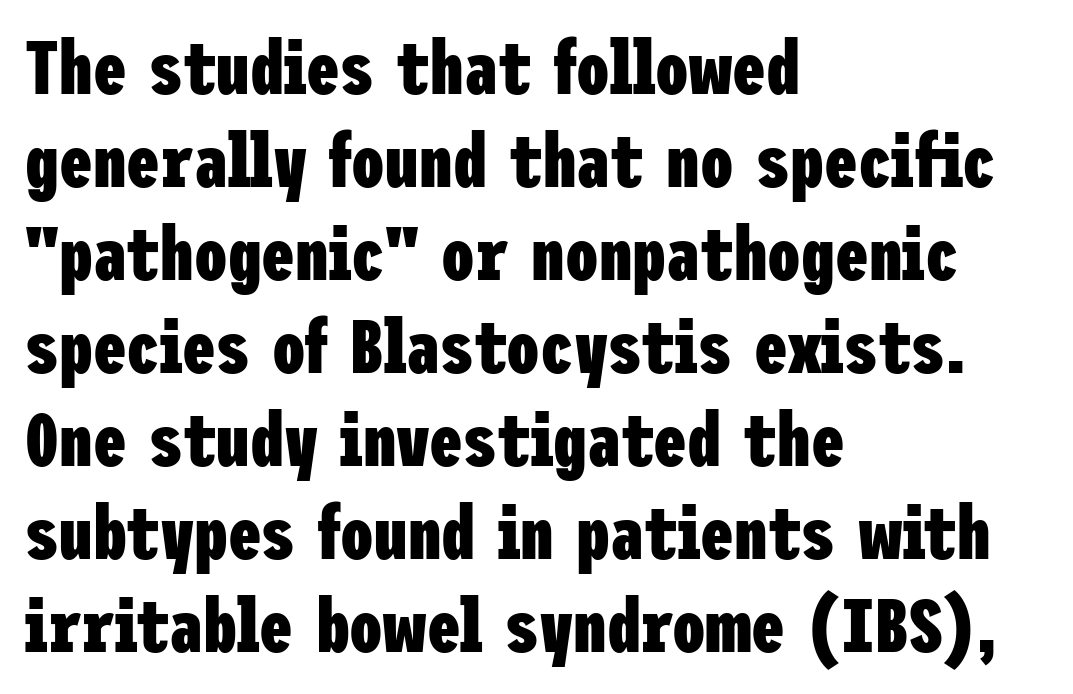
Which margin do the lines hug? The left one — the right edge is uneven. What kind of face is this? One without serifs — a sans. Each glyph is drawn with heavy, bold strokes. A clean baseline with only descenders dipping below it. The letters stand straight up with perfectly vertical stems.
